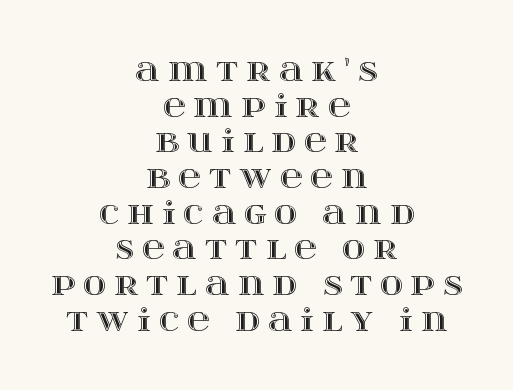
{"italic": "no", "width": "wide", "x_height": "large", "monospaced": "no", "underline": "no", "align": "center", "line_spacing": "tight", "line_spacing_ratio": 1.15, "letter_spacing": "wide", "letter_spacing_em": 0.26, "glyph_px": 31}
